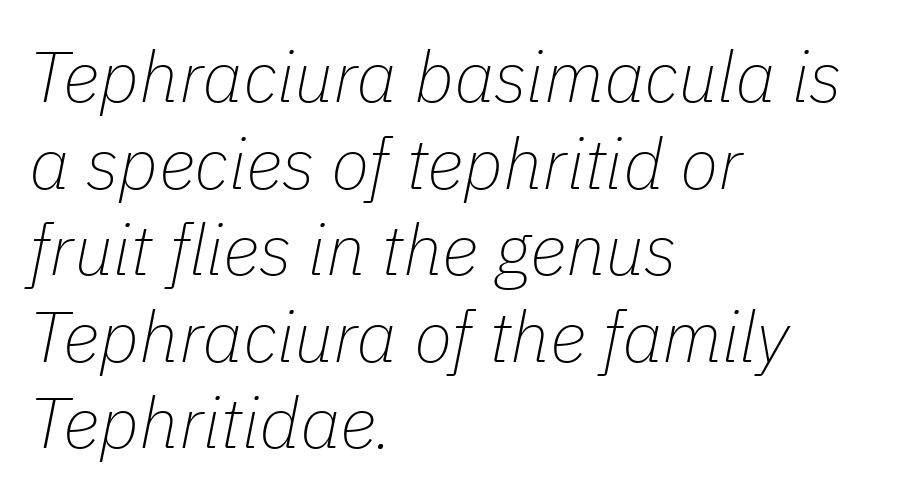
Q: Is the text bold? A: No.
Q: Is the text italic (slanted)? A: Yes, it leans right by about 11 degrees.
Q: Is the text underlined? A: No.
Q: How is the paragraph aligned? A: Left-aligned.
Q: Is the spacing between letters normal or unusually wide? A: Normal.
Q: Width (condensed, normal, or wide)? A: Normal.
Q: Stroke contrast? A: Low.
Q: x-height? A: Medium.
Q: Monospaced? A: No.
